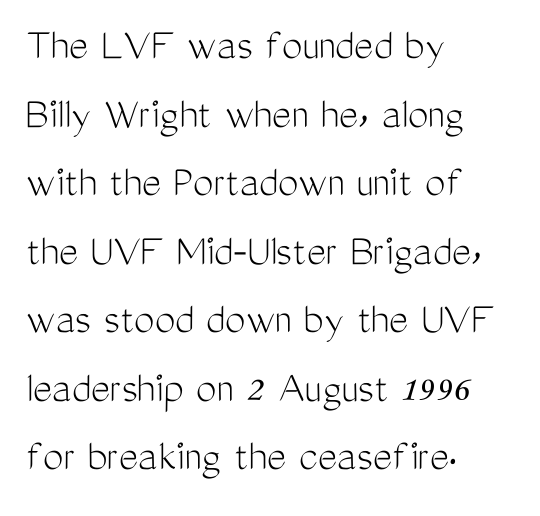
The image shows 46 px light, condensed sans-serif type, upright; set left-aligned, normal line spacing (1.49x), normal letter spacing, not underlined; medium stroke contrast and a medium x-height.
